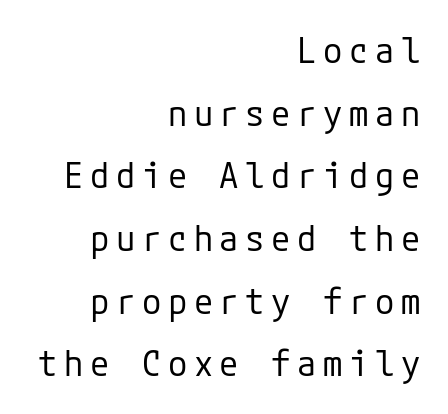
Q: Is the text bold? A: No.
Q: Is the text italic (slanted)? A: No, it is upright.
Q: Is the typeface a serif or a sans-serif typeface? A: Sans-serif.
Q: Is the text underlined? A: No.
Q: How is the paragraph aligned? A: Right-aligned.
Q: Width (condensed, normal, or wide)? A: Normal.
Q: Stroke contrast? A: Low.
Q: x-height? A: Medium.
